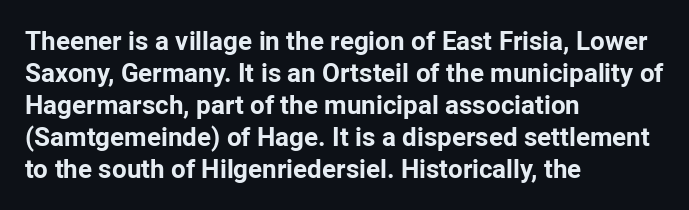
{"italic": "no", "bold": "yes", "underline": "no", "align": "left", "line_spacing_ratio": 1.23, "letter_spacing": "normal", "letter_spacing_em": 0.0, "glyph_px": 26}
